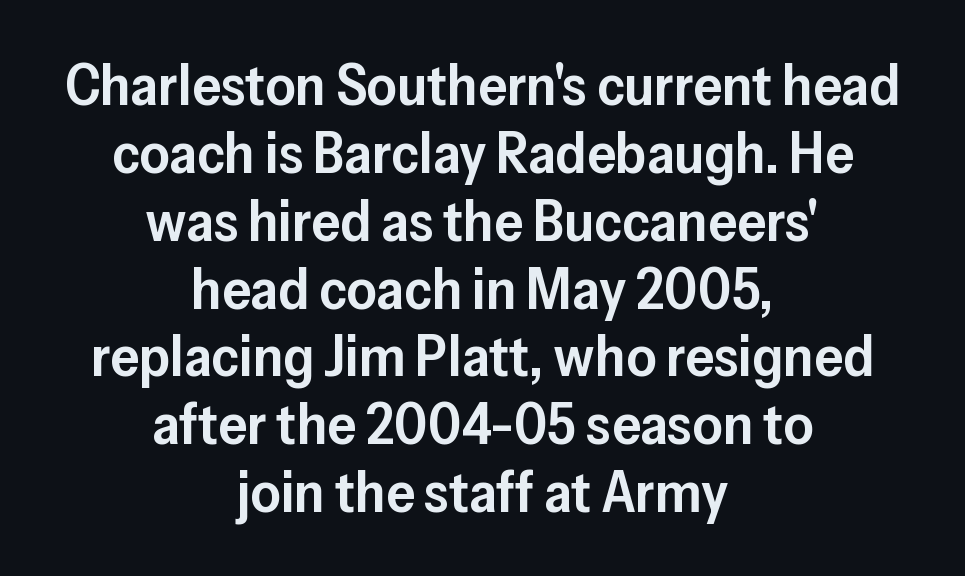
Think of a printed novel: that variable character pitch is what you see here. The passage shown is not underscored anywhere. Is the block centered? Yes — each line is placed symmetrically about the middle. Check where the strokes stop: nothing finishes them off — pure sans. The lettering holds an erect, upright posture throughout. The face used here is rendered with its standard letterfit.
